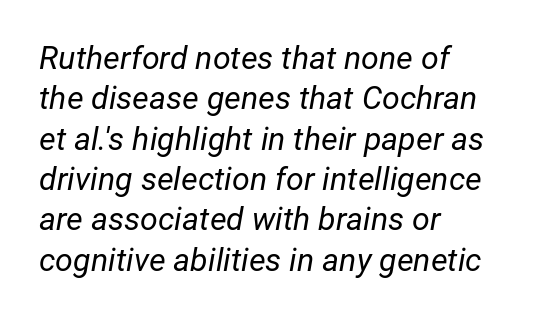
{"italic": "yes", "lean": "right", "slant_degrees": 12, "bold": "no", "weight": "regular", "width": "normal", "stroke_contrast": "low", "x_height": "medium", "monospaced": "no", "underline": "no", "align": "left", "line_spacing": "normal", "line_spacing_ratio": 1.26, "letter_spacing": "normal", "letter_spacing_em": 0.0, "glyph_px": 32}
